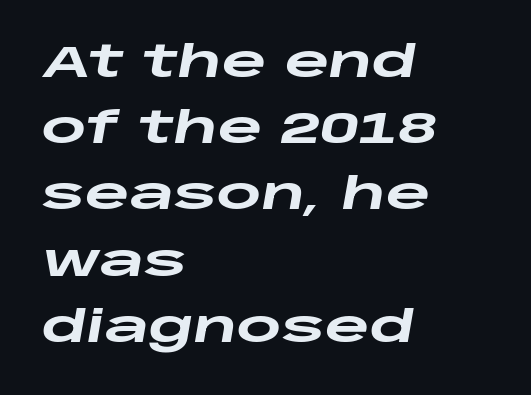
The image shows 43 px heavy, wide type, italic (leaning right); set left-aligned, normal line spacing (1.54x), normal letter spacing, not underlined; low stroke contrast and a large x-height.
